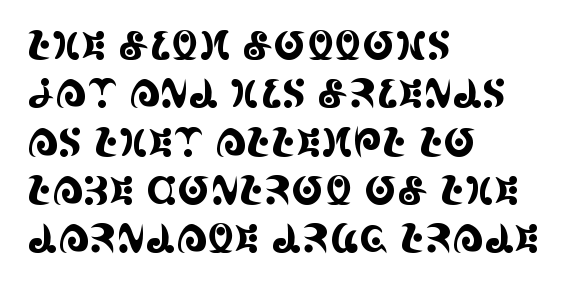
Q: Is the text italic (slanted)? A: No, it is upright.
Q: Is the typeface a serif or a sans-serif typeface? A: Serif.
Q: Is the text underlined? A: No.
Q: How is the paragraph aligned? A: Left-aligned.
Q: Is the spacing between letters normal or unusually wide? A: Normal.
Q: Width (condensed, normal, or wide)? A: Condensed.
Q: x-height? A: Large.
Q: Monospaced? A: No.
